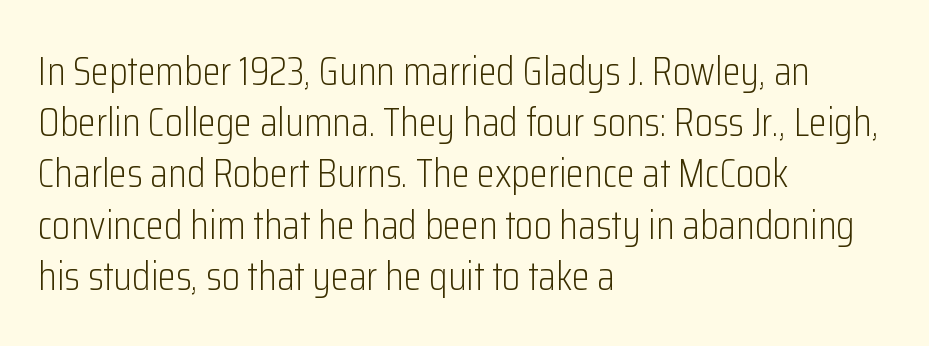
Q: Is the text bold? A: No.
Q: Is the text italic (slanted)? A: No, it is upright.
Q: Is the typeface a serif or a sans-serif typeface? A: Sans-serif.
Q: Is the text underlined? A: No.
Q: How is the paragraph aligned? A: Left-aligned.
Q: Is the spacing between letters normal or unusually wide? A: Normal.
Q: Is the spacing between lines tight, normal or loose? A: Normal.
Q: Width (condensed, normal, or wide)? A: Condensed.
Q: Stroke contrast? A: Low.
Q: x-height? A: Medium.
Q: Monospaced? A: No.
